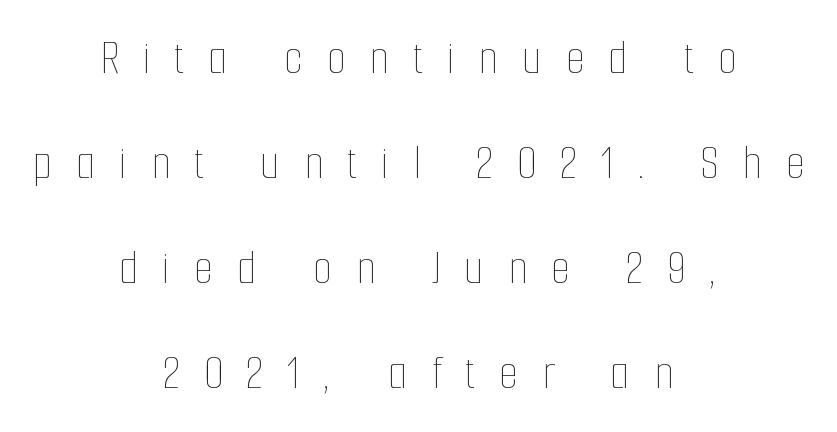
{"italic": "no", "bold": "no", "weight": "thin", "width": "condensed", "stroke_contrast": "low", "x_height": "medium", "monospaced": "no", "underline": "no", "align": "center", "line_spacing": "loose", "line_spacing_ratio": 2.06, "letter_spacing": "wide", "letter_spacing_em": 0.46, "glyph_px": 51}
